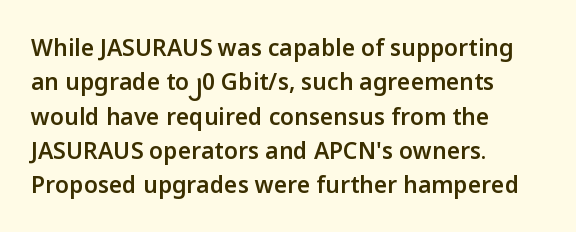
Q: Is the text bold? A: Semi-bold.
Q: Is the text italic (slanted)? A: No, it is upright.
Q: Is the text underlined? A: No.
Q: How is the paragraph aligned? A: Left-aligned.
Q: Is the spacing between letters normal or unusually wide? A: Normal.
Q: Is the spacing between lines tight, normal or loose? A: Normal.
